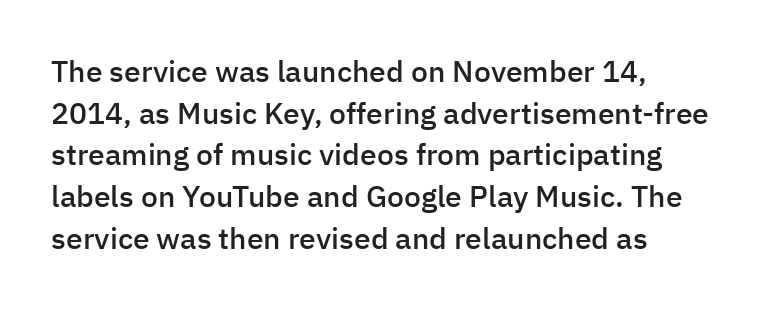
The image shows 30 px semibold sans-serif type, upright; set left-aligned, normal line spacing (1.39x), normal letter spacing, not underlined; low stroke contrast and a medium x-height.
